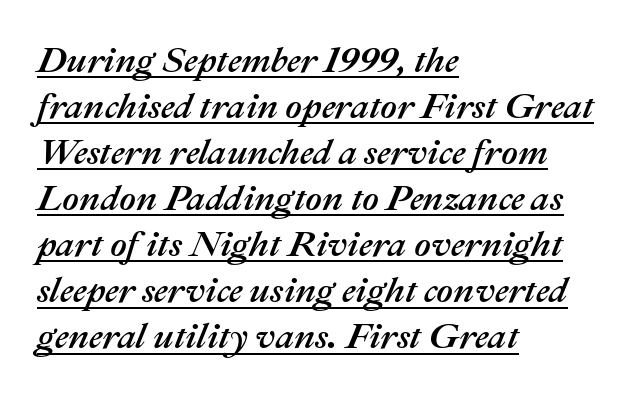
The image shows 36 px text type, italic (leaning right); set left-aligned, normal line spacing (1.28x), normal letter spacing, underlined; medium stroke contrast and a medium x-height.
